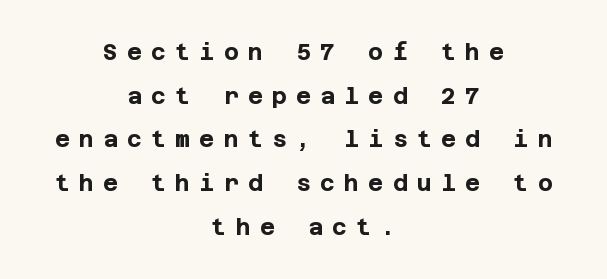
Italic? Not at all — the glyphs are vertical. You could fit nearly another row in the gap between these rows. Plenty of ink on the page — the face is bold. Does the copy run flush right? No — it is centered line by line.
